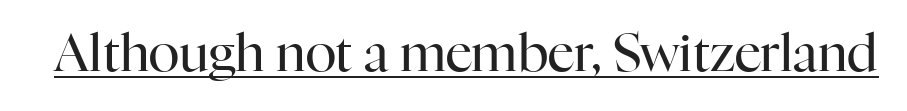
A typesetter would label this face a serif. The letters stand straight up with perfectly vertical stems. Spacing between characters is what you'd get straight out of the box. Emphasis is given by a line drawn under the lettering. Summary of weight: not heavy and not bold.
